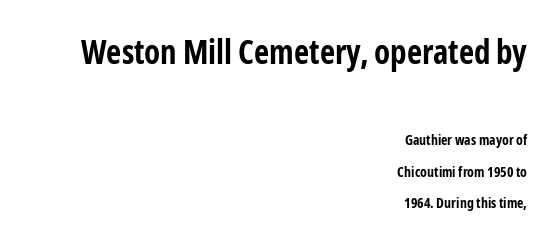
{"serif": "no", "italic": "no", "bold": "yes", "weight": "bold", "width": "condensed", "stroke_contrast": "low", "x_height": "medium", "monospaced": "no", "underline": "no", "align": "right", "line_spacing": "loose", "line_spacing_ratio": 2.28, "letter_spacing": "normal", "letter_spacing_em": 0.0, "larger_block": "first", "size_ratio": 2.36, "glyph_px": 33}
